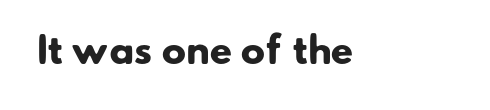
Honestly, there is no underline to notice here at all. Serif or sans? Sans — the stroke terminals are bare. Notice how thick the strokes are: this is what a full bold looks like. Varying glyph widths throughout — classic text-font behaviour. Does extra space separate the letters? No, they use regular spacing.
